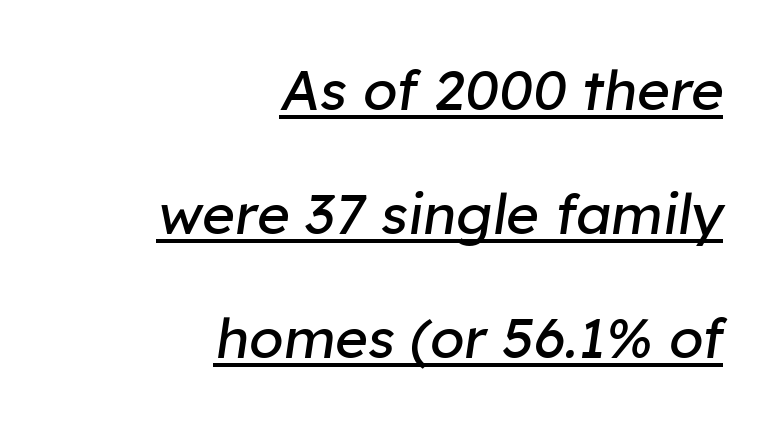
The image shows 56 px regular-weight type, italic (leaning right); set right-aligned, loose line spacing (2.21x), normal letter spacing, underlined; low stroke contrast and a medium x-height.
